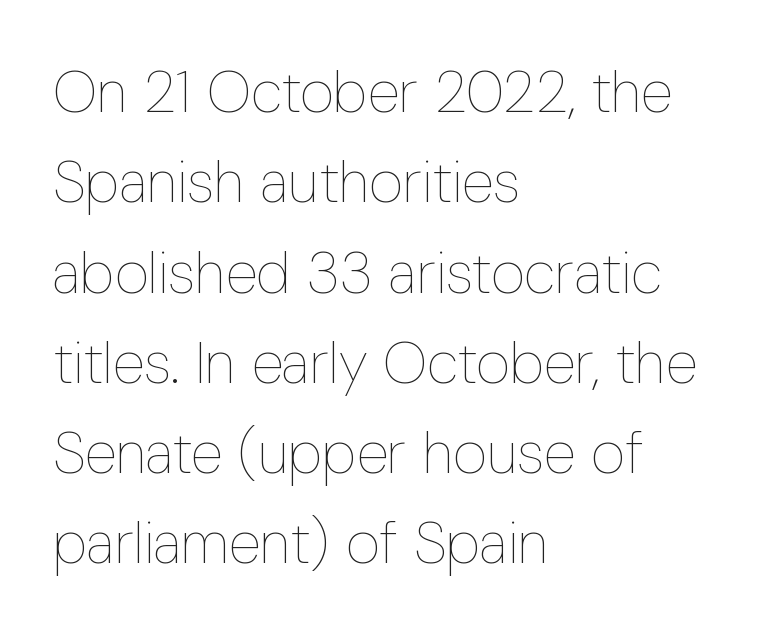
{"italic": "no", "bold": "no", "weight": "thin", "width": "condensed", "stroke_contrast": "low", "x_height": "medium", "monospaced": "no", "underline": "no", "align": "left", "line_spacing": "normal", "line_spacing_ratio": 1.53, "letter_spacing": "normal", "letter_spacing_em": 0.0, "glyph_px": 59}
